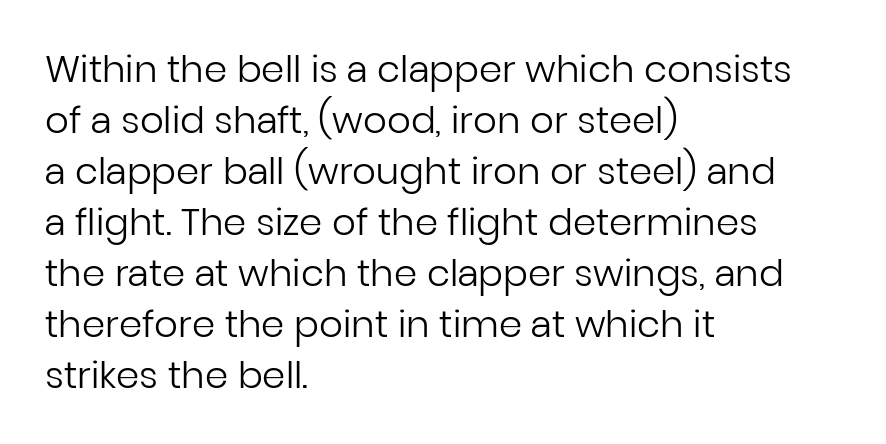
The image shows 37 px regular-weight sans-serif type, upright; set left-aligned, normal line spacing (1.38x), normal letter spacing, not underlined; low stroke contrast and a medium x-height.
